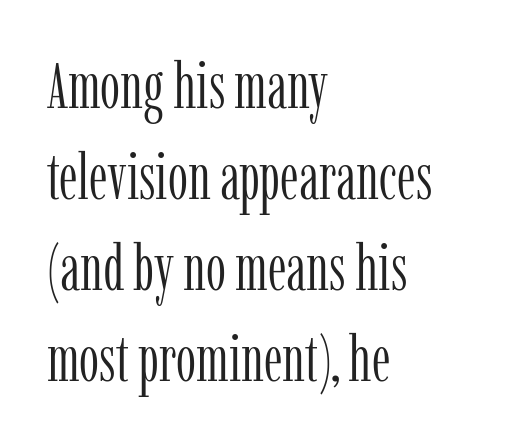
The compositor pushed each line to the left boundary. Unbolded letterforms with no extra heft. A normal amount of white space separates one row of letters from the next. Every character sits straight up, as roman type does.
